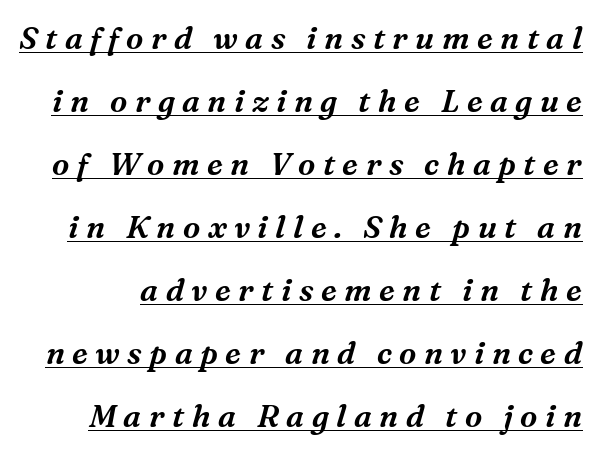
{"serif": "yes", "italic": "yes", "lean": "right", "slant_degrees": 16, "width": "normal", "stroke_contrast": "medium", "x_height": "medium", "monospaced": "no", "underline": "yes", "line_spacing": "loose", "line_spacing_ratio": 2.03, "letter_spacing": "wide", "letter_spacing_em": 0.24, "glyph_px": 31}
